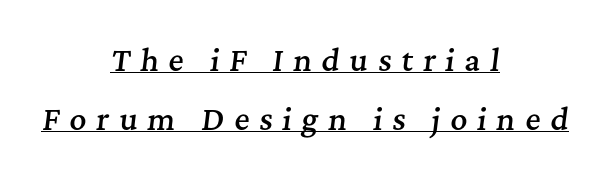
{"serif": "yes", "italic": "yes", "lean": "right", "slant_degrees": 7, "bold": "semi", "weight": "semibold", "width": "normal", "stroke_contrast": "medium", "x_height": "medium", "monospaced": "no", "underline": "yes", "align": "center", "line_spacing": "loose", "line_spacing_ratio": 2.02, "letter_spacing": "wide", "letter_spacing_em": 0.34, "glyph_px": 29}
